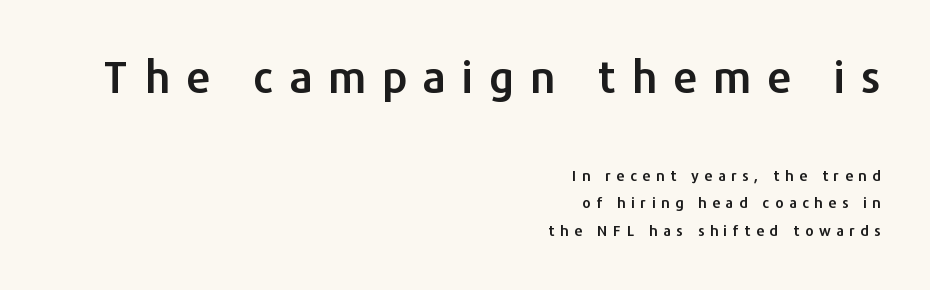
Q: Is the text italic (slanted)? A: No, it is upright.
Q: Is the typeface a serif or a sans-serif typeface? A: Sans-serif.
Q: Is the text underlined? A: No.
Q: How is the paragraph aligned? A: Right-aligned.
Q: Is the spacing between letters normal or unusually wide? A: Unusually wide.
Q: Which block of text is set in a larger size, the first (top) or the second (bottom)? A: The first (top) one.
Q: Width (condensed, normal, or wide)? A: Normal.
Q: Stroke contrast? A: Low.
Q: x-height? A: Medium.
Q: Monospaced? A: No.
